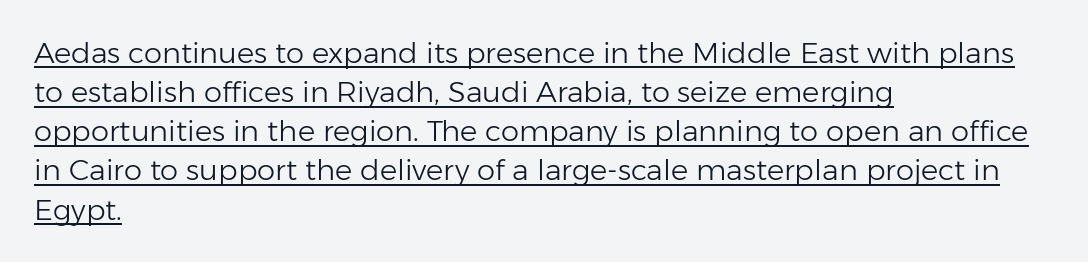
{"serif": "no", "italic": "no", "bold": "no", "weight": "light", "width": "normal", "stroke_contrast": "low", "x_height": "medium", "monospaced": "no", "underline": "yes", "align": "left", "line_spacing": "normal", "line_spacing_ratio": 1.35, "letter_spacing": "normal", "letter_spacing_em": 0.0, "glyph_px": 29}
